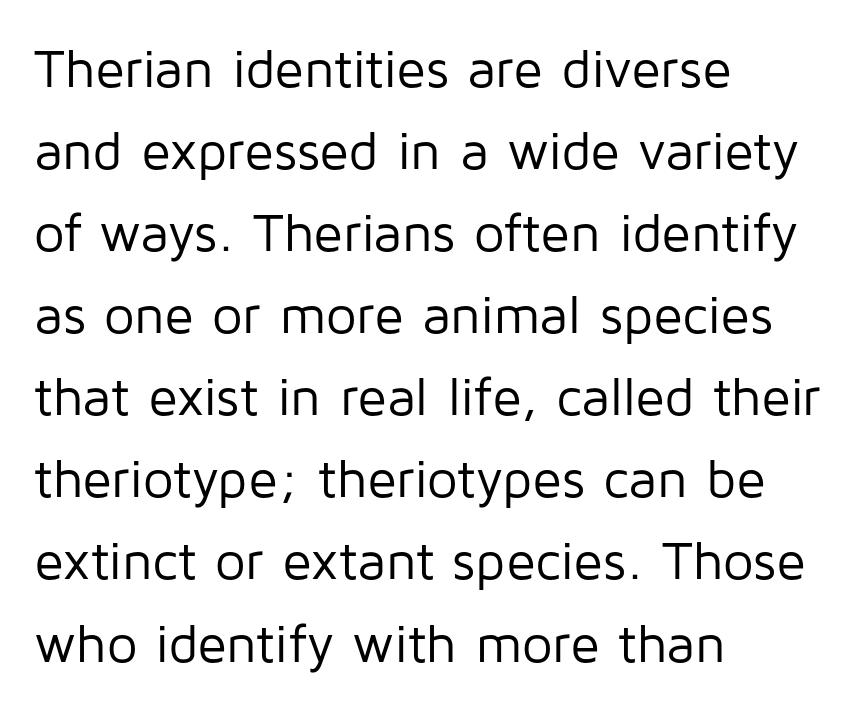
The image shows 54 px regular-weight sans-serif type, upright; set left-aligned, normal line spacing (1.52x), normal letter spacing, not underlined; low stroke contrast and a medium x-height.
